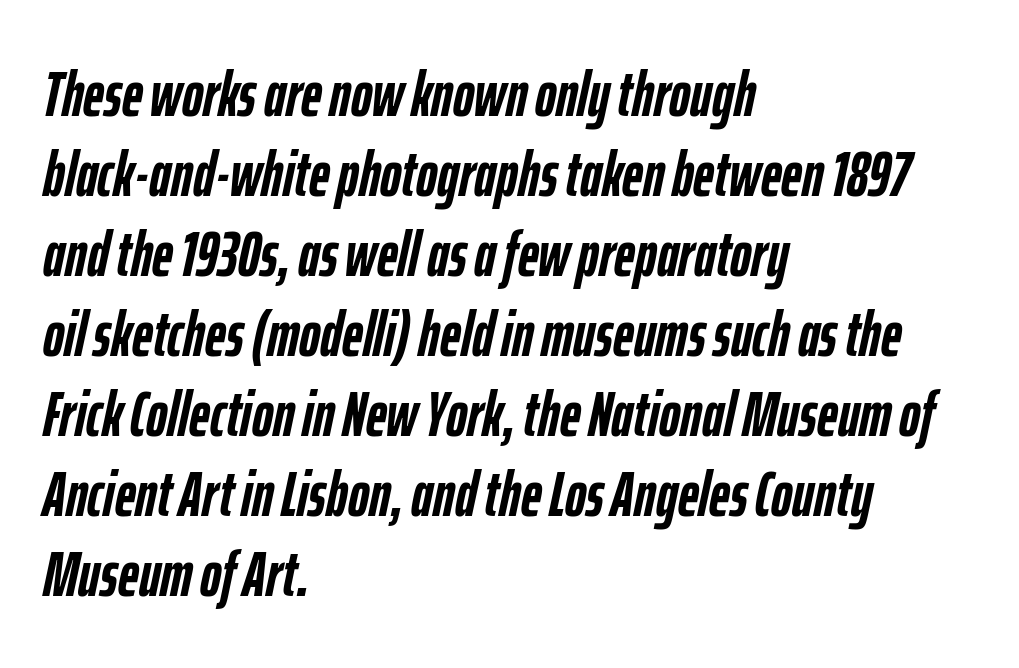
{"italic": "yes", "lean": "right", "slant_degrees": 12, "bold": "yes", "weight": "semibold", "width": "condensed", "stroke_contrast": "low", "x_height": "medium", "monospaced": "no", "underline": "no", "align": "left", "line_spacing": "normal", "line_spacing_ratio": 1.25, "letter_spacing": "normal", "letter_spacing_em": 0.0, "glyph_px": 64}
